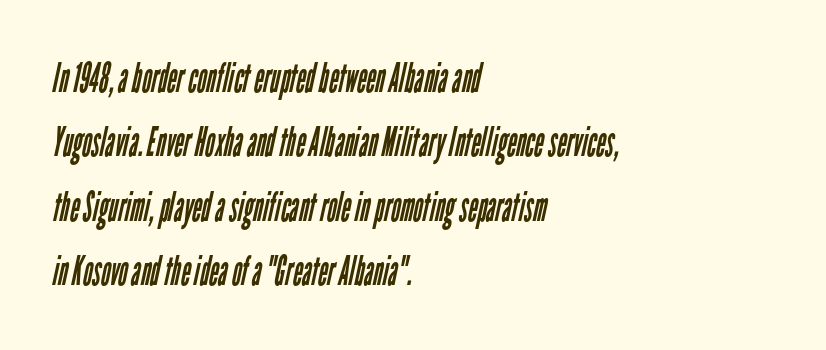
{"serif": "no", "bold": "no", "weight": "regular", "width": "condensed", "stroke_contrast": "low", "x_height": "medium", "monospaced": "no", "underline": "no", "align": "left", "line_spacing": "normal", "line_spacing_ratio": 1.57, "letter_spacing": "normal", "letter_spacing_em": 0.0, "glyph_px": 41}
